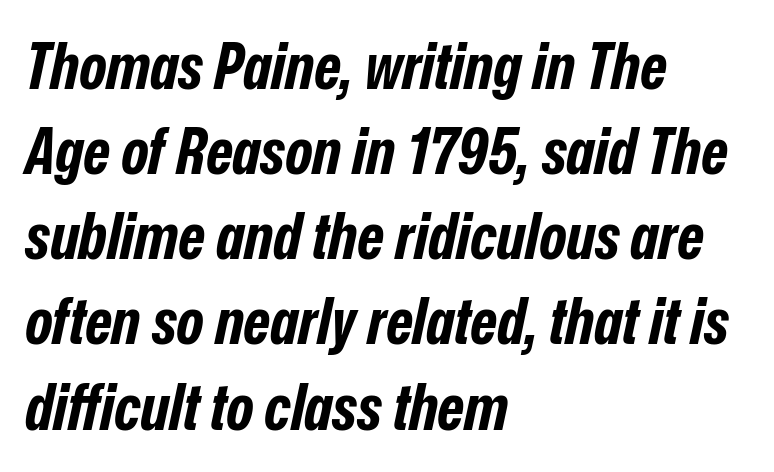
Q: Is the text bold? A: Yes.
Q: Is the text italic (slanted)? A: Yes, it leans right by about 12 degrees.
Q: Is the text underlined? A: No.
Q: How is the paragraph aligned? A: Left-aligned.
Q: Is the spacing between letters normal or unusually wide? A: Normal.
Q: Is the spacing between lines tight, normal or loose? A: Normal.
Q: Width (condensed, normal, or wide)? A: Condensed.
Q: Stroke contrast? A: Low.
Q: x-height? A: Medium.
Q: Monospaced? A: No.
